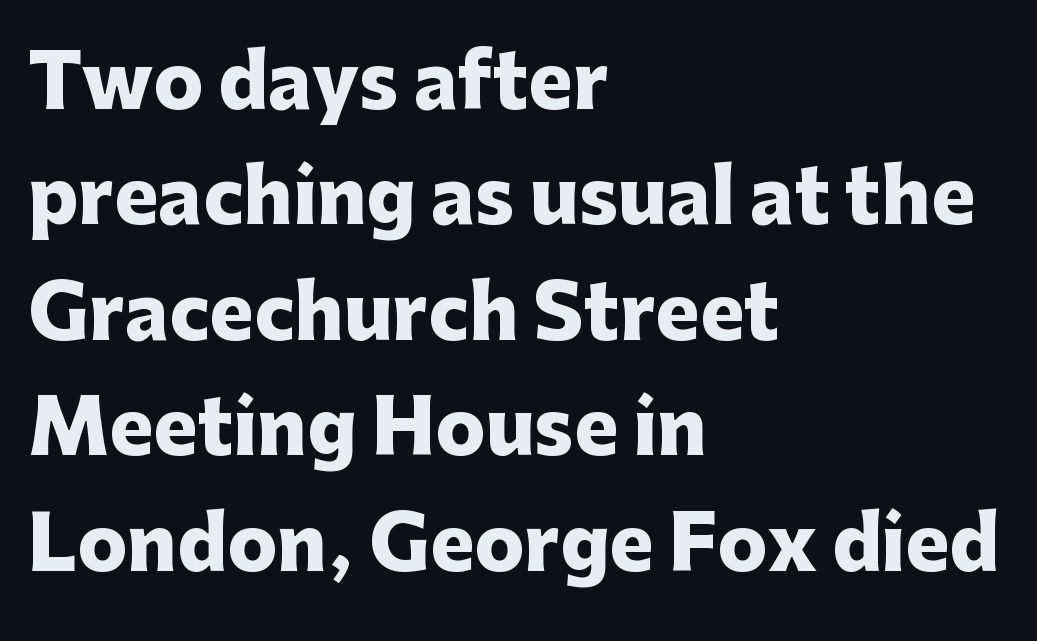
The image shows 74 px heavy sans-serif type, upright; set left-aligned, normal line spacing (1.56x), normal letter spacing, not underlined; low stroke contrast and a medium x-height.
